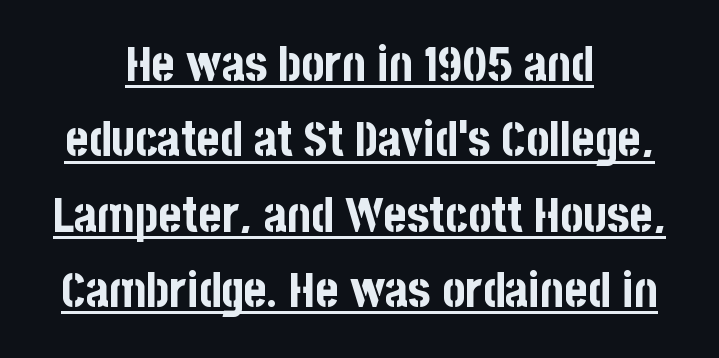
Q: Is the text bold? A: Yes.
Q: Is the text italic (slanted)? A: No, it is upright.
Q: Is the typeface a serif or a sans-serif typeface? A: Sans-serif.
Q: Is the text underlined? A: Yes.
Q: How is the paragraph aligned? A: Centered.
Q: Is the spacing between letters normal or unusually wide? A: Normal.
Q: Is the spacing between lines tight, normal or loose? A: Normal.
Q: Width (condensed, normal, or wide)? A: Condensed.
Q: Stroke contrast? A: Low.
Q: x-height? A: Large.
Q: Monospaced? A: No.
